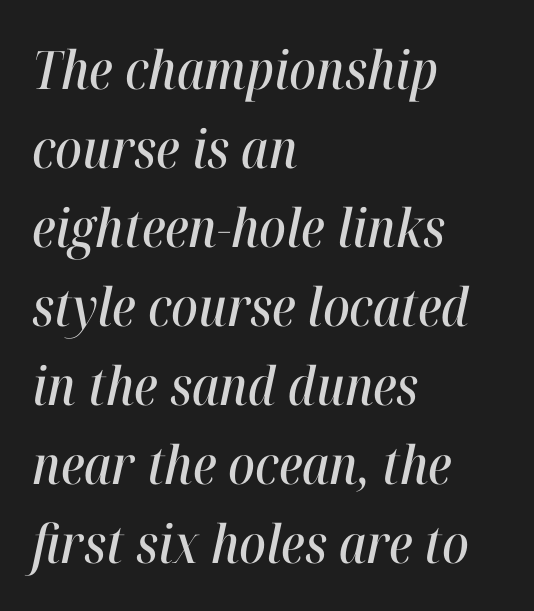
Q: Is the text italic (slanted)? A: Yes, it leans right by about 12 degrees.
Q: Is the text underlined? A: No.
Q: How is the paragraph aligned? A: Left-aligned.
Q: Is the spacing between letters normal or unusually wide? A: Normal.
Q: Is the spacing between lines tight, normal or loose? A: Normal.
Q: Width (condensed, normal, or wide)? A: Condensed.
Q: Stroke contrast? A: High.
Q: x-height? A: Medium.
Q: Monospaced? A: No.
